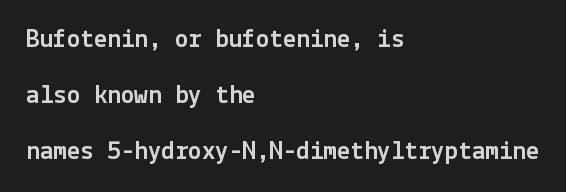
Q: Is the text italic (slanted)? A: No, it is upright.
Q: Is the text underlined? A: No.
Q: How is the paragraph aligned? A: Left-aligned.
Q: Is the spacing between letters normal or unusually wide? A: Normal.
Q: Is the spacing between lines tight, normal or loose? A: Loose.
